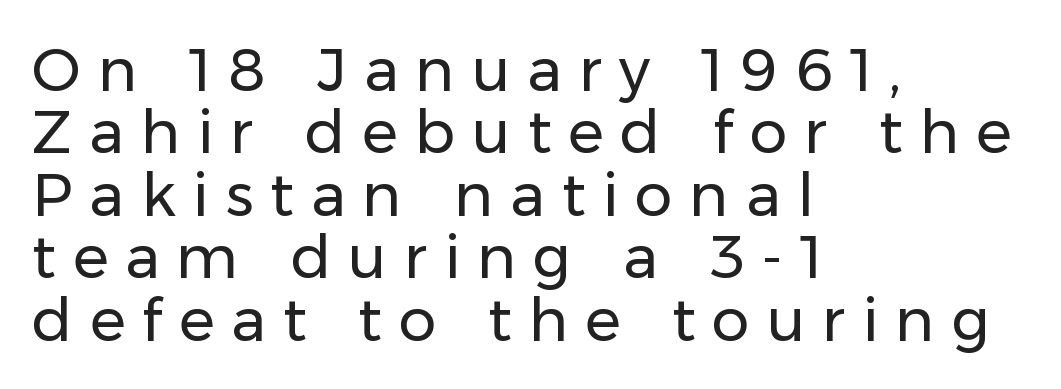
{"serif": "no", "italic": "no", "bold": "no", "weight": "regular", "width": "normal", "stroke_contrast": "low", "x_height": "medium", "monospaced": "no", "underline": "no", "align": "left", "line_spacing": "tight", "line_spacing_ratio": 1.04, "letter_spacing": "wide", "letter_spacing_em": 0.28, "glyph_px": 60}
